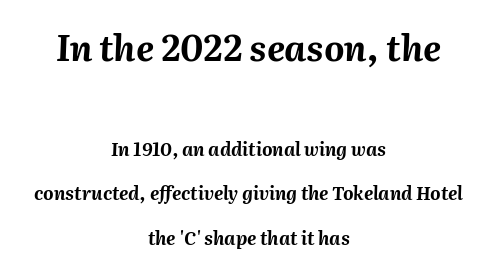
Heft: maximum for text — a bold. What's the leading like? Stretched, with rows far apart. The rendering applies a slant to the glyphs. The specimen omits any rule beneath the text block's lines. The upper block of text is set noticeably larger than the block beneath it.
